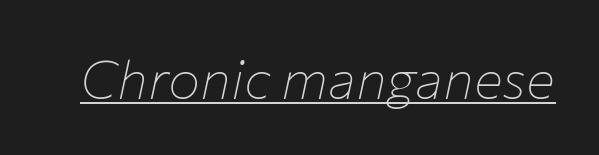
{"italic": "yes", "lean": "right", "slant_degrees": 12, "bold": "no", "weight": "thin", "width": "normal", "stroke_contrast": "low", "x_height": "medium", "monospaced": "no", "underline": "yes", "letter_spacing": "normal", "letter_spacing_em": 0.0, "glyph_px": 54}
